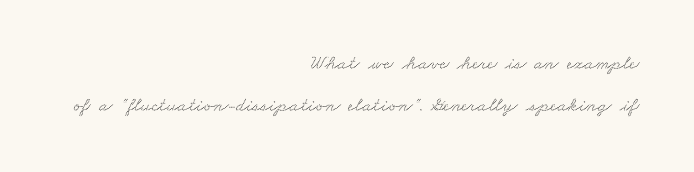
The image shows 20 px text type; set right-aligned, loose line spacing (2.09x), normal letter spacing, not underlined.
